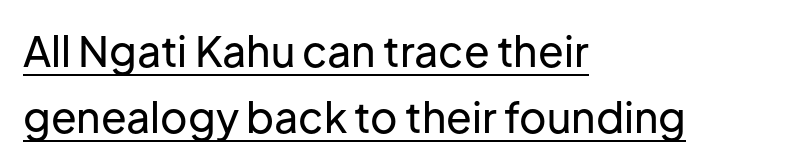
Baseline-to-baseline distance is the conventional proportion of letter height. These lines stack with their left ends in a neat column. Spacing verdict: proportional, widths tailored to each character. Like a heading marked for emphasis, these lines bear an underscore. Between one letter and the next there's only the usual sliver of space.
